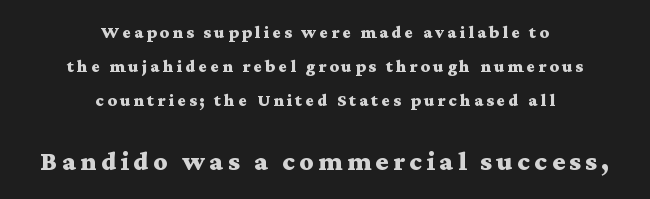
{"italic": "no", "bold": "yes", "underline": "no", "align": "center", "line_spacing_ratio": 1.88, "larger_block": "second", "size_ratio": 1.5, "glyph_px": 27}
